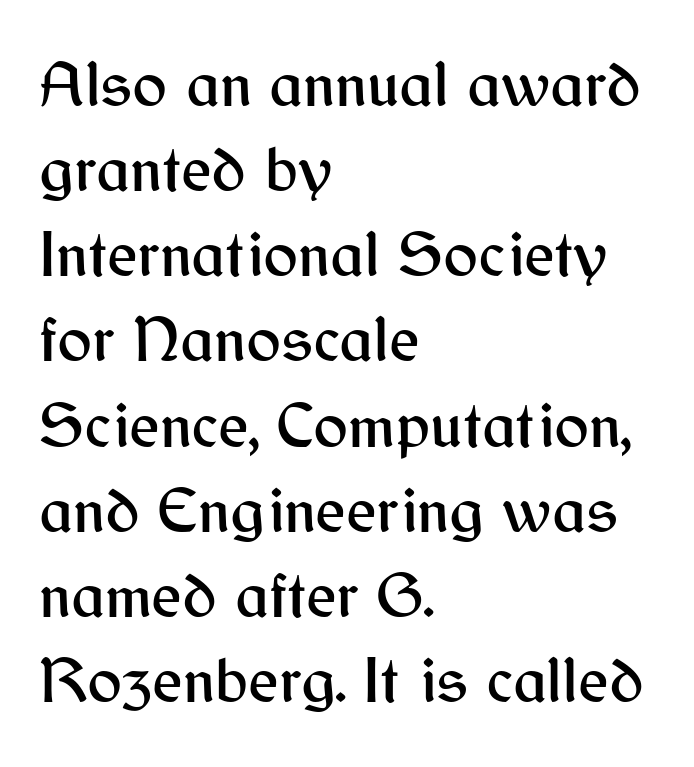
{"serif": "no", "italic": "no", "width": "normal", "stroke_contrast": "medium", "x_height": "medium", "monospaced": "no", "underline": "no", "align": "left", "line_spacing": "normal", "line_spacing_ratio": 1.31, "letter_spacing": "normal", "letter_spacing_em": 0.0, "glyph_px": 65}
